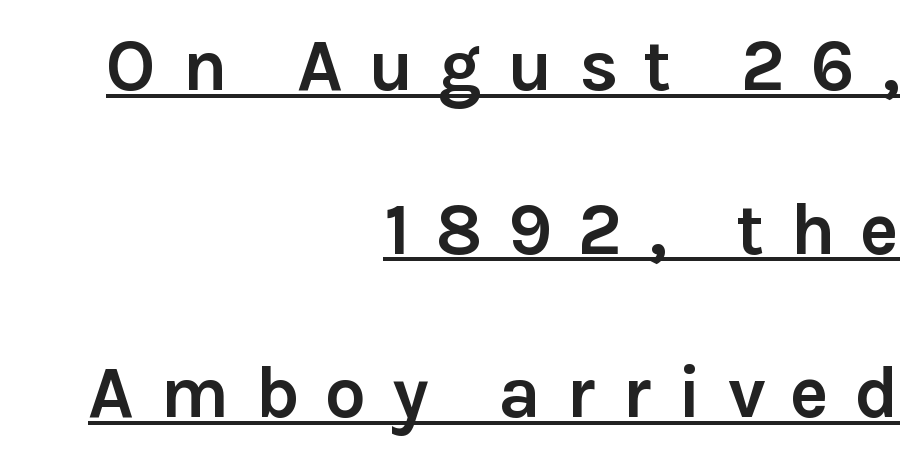
{"serif": "no", "italic": "no", "bold": "yes", "weight": "semibold", "width": "normal", "x_height": "medium", "monospaced": "no", "underline": "yes", "align": "right", "line_spacing": "loose", "line_spacing_ratio": 2.24, "letter_spacing": "wide", "letter_spacing_em": 0.35, "glyph_px": 73}
